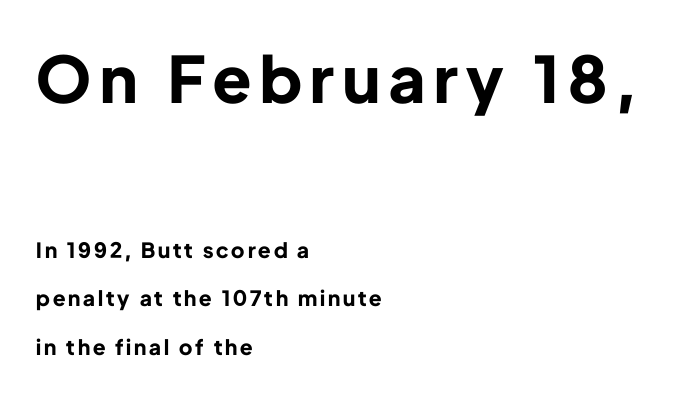
Clear beneath every line of the passage. Serifs: no, the terminals of the letterforms are clean. The letters in the upper block stand taller than those in the block below. The lines in this sample share a left origin and differ only in where they stop.
